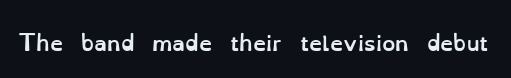
Q: Is the text bold? A: Yes.
Q: Is the text italic (slanted)? A: No, it is upright.
Q: Is the text underlined? A: No.
Q: Is the spacing between letters normal or unusually wide? A: Normal.
